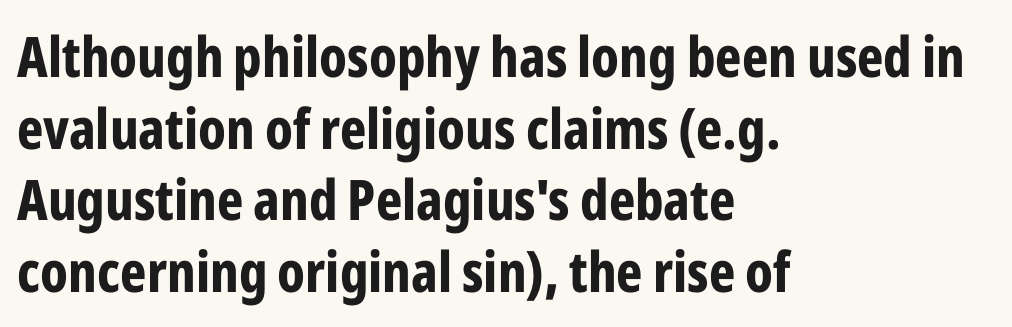
Caption: standard tracking, unaltered. Italic: no, the glyphs are upright roman. To sum up the face: it is a sans, with no serifs. How heavy is the stroke? Heavy — this is a bold. Any mark beneath the type? The region is blank. The rendering uses a moderate line-height, typical for paragraphs.
